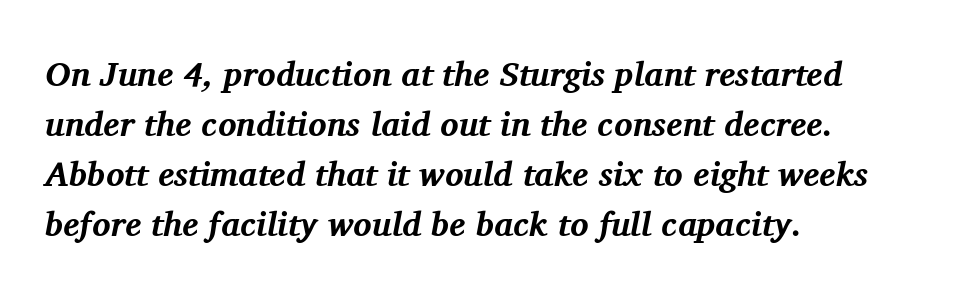
Heavy, bold letterforms. I'd call this a serif setting — the letters wear small feet. The passage shown is typed in a proportional face where columns would drift. A clean baseline with only descenders dipping below it.
